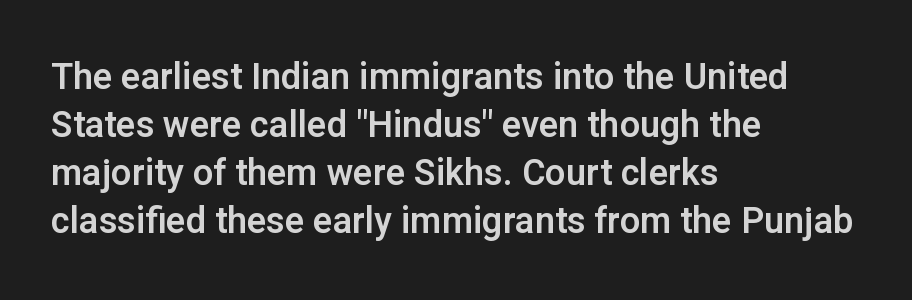
Just letters on the line, the space beneath them empty. This is roman type, the default non-slanted kind. Looks like regular typesetting: each glyph gets only the width it needs. Short note: letters normally spaced. This sample is left-justified, so line endings fall wherever the words run out. Vertical spacing — default.
